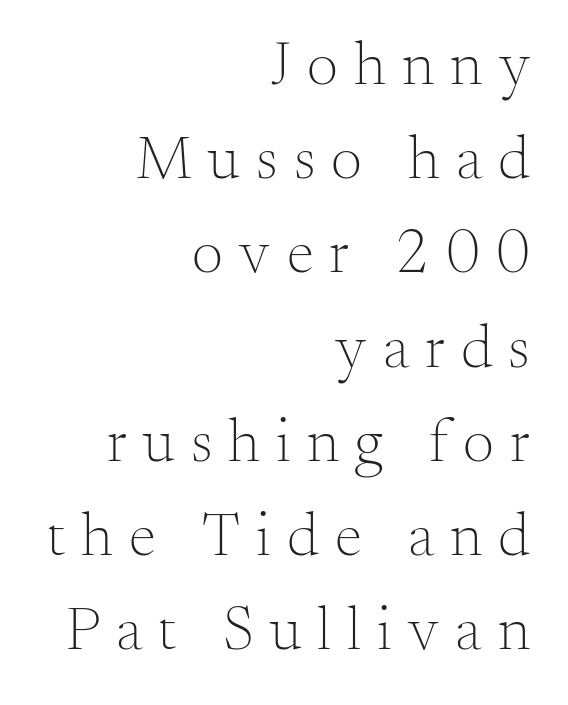
Q: Is the text bold? A: No.
Q: Is the text italic (slanted)? A: No, it is upright.
Q: Is the typeface a serif or a sans-serif typeface? A: Serif.
Q: Is the text underlined? A: No.
Q: How is the paragraph aligned? A: Right-aligned.
Q: Is the spacing between letters normal or unusually wide? A: Unusually wide.
Q: Is the spacing between lines tight, normal or loose? A: Normal.
Q: Width (condensed, normal, or wide)? A: Normal.
Q: Stroke contrast? A: Medium.
Q: x-height? A: Small.
Q: Monospaced? A: No.
